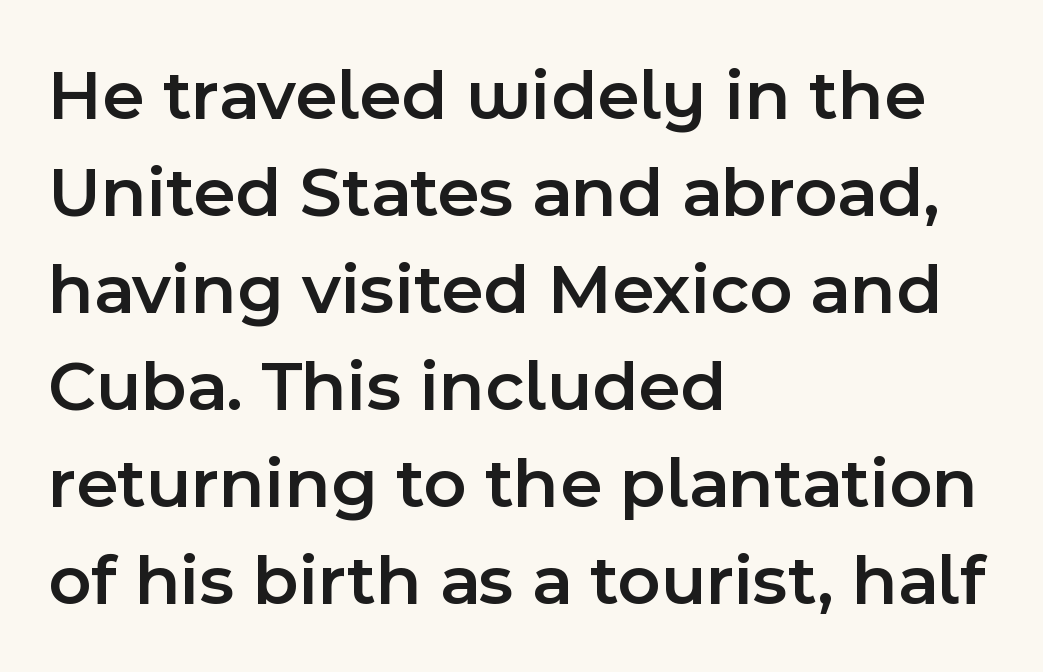
Q: Is the text bold? A: Semi-bold.
Q: Is the text italic (slanted)? A: No, it is upright.
Q: Is the typeface a serif or a sans-serif typeface? A: Sans-serif.
Q: Is the text underlined? A: No.
Q: How is the paragraph aligned? A: Left-aligned.
Q: Is the spacing between letters normal or unusually wide? A: Normal.
Q: Is the spacing between lines tight, normal or loose? A: Normal.
Q: Width (condensed, normal, or wide)? A: Normal.
Q: x-height? A: Medium.
Q: Monospaced? A: No.
